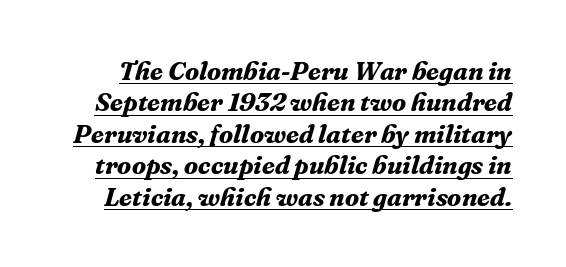
Q: Is the text bold? A: Yes.
Q: Is the text italic (slanted)? A: Yes, it leans right by about 16 degrees.
Q: Is the text underlined? A: Yes.
Q: Is the spacing between letters normal or unusually wide? A: Normal.
